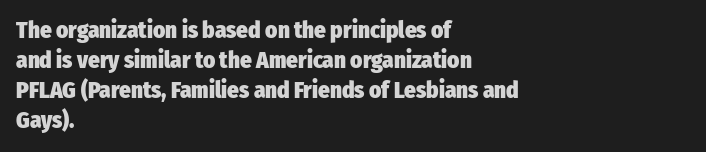
The image shows 23 px bold type, upright; set left-aligned, normal line spacing (1.31x), normal letter spacing, not underlined.
